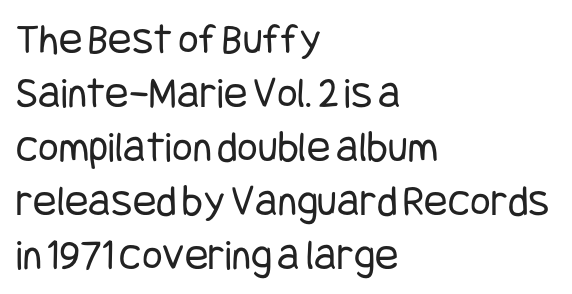
The specimen reads as upright at a glance. A student would call this left alignment; a typographer would say flush left, rag right. The gap between lines stays unmarked. The characters display no serif detailing; their extremities are plain. The letters sit at their default tracking, neither squeezed nor spread. A light-to-regular cut is what we see here.
